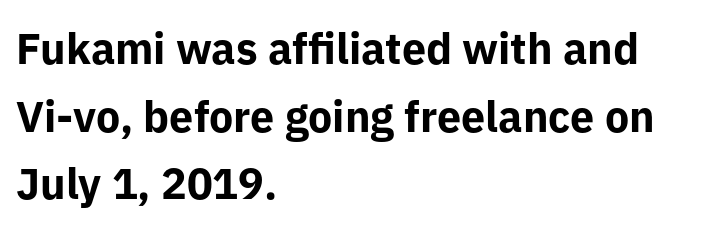
The image shows 43 px bold sans-serif type, upright; set left-aligned, normal line spacing (1.57x), normal letter spacing, not underlined; low stroke contrast and a medium x-height.
